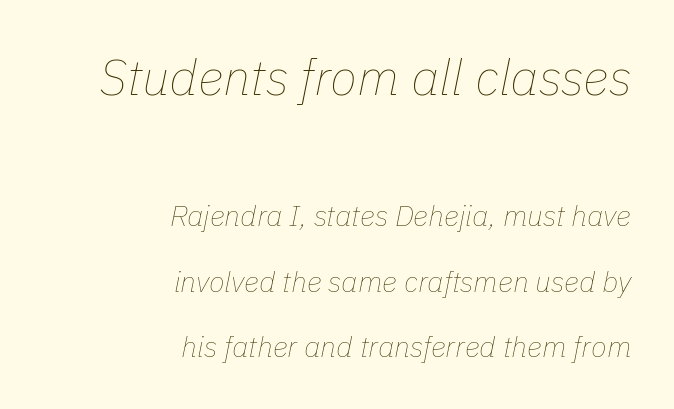
The image shows 50 px thin type, italic (leaning right); set right-aligned, loose line spacing (2.26x), normal letter spacing, not underlined; the first (top) block is 1.72x larger; low stroke contrast and a medium x-height.
